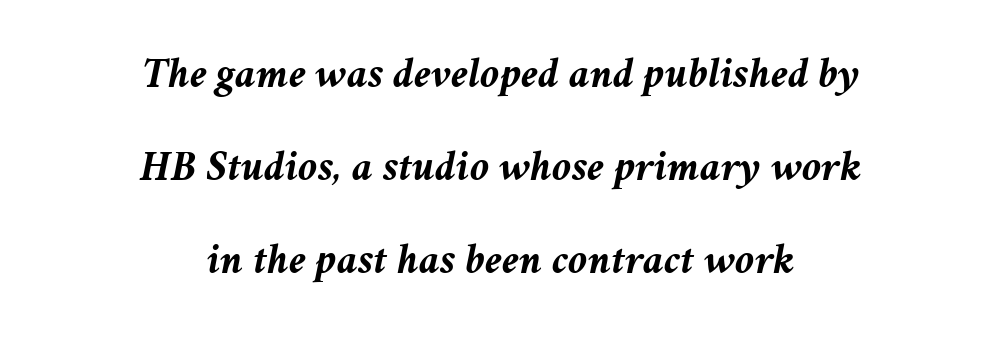
{"italic": "yes", "lean": "right", "slant_degrees": 11, "bold": "yes", "weight": "semibold", "width": "normal", "stroke_contrast": "medium", "x_height": "medium", "monospaced": "no", "underline": "no", "align": "center", "line_spacing": "loose", "line_spacing_ratio": 2.16, "letter_spacing": "normal", "letter_spacing_em": 0.0, "glyph_px": 43}
